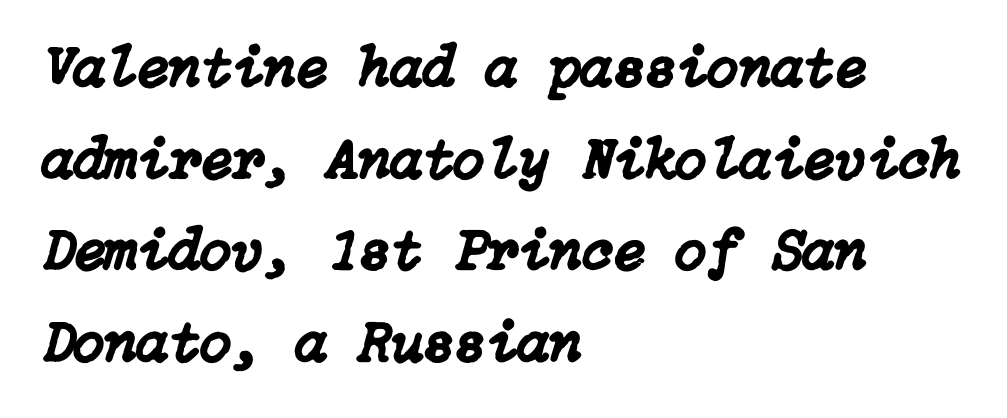
The image shows 58 px text type, italic (leaning right); set left-aligned, normal line spacing (1.58x), normal letter spacing, not underlined; low stroke contrast and a medium x-height.
